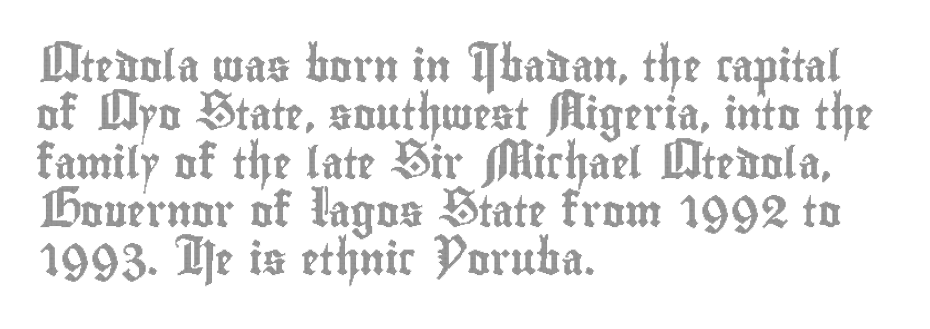
{"italic": "no", "width": "condensed", "x_height": "small", "monospaced": "no", "underline": "no", "align": "left", "line_spacing": "normal", "line_spacing_ratio": 1.56, "letter_spacing": "normal", "letter_spacing_em": 0.0, "glyph_px": 31}
